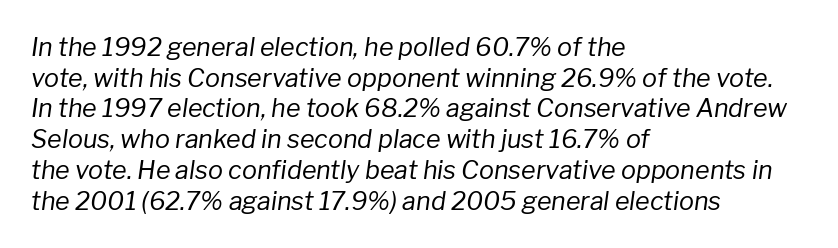
Q: Is the text bold? A: No.
Q: Is the text italic (slanted)? A: Yes, it leans right by about 8 degrees.
Q: Is the text underlined? A: No.
Q: How is the paragraph aligned? A: Left-aligned.
Q: Is the spacing between letters normal or unusually wide? A: Normal.
